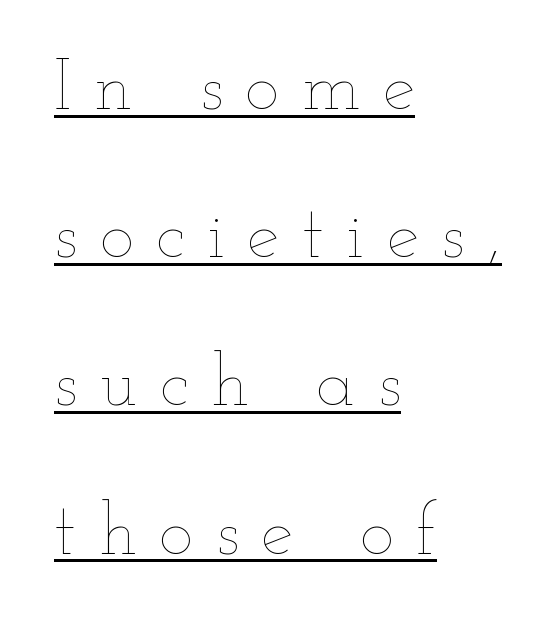
Q: Is the text bold? A: No.
Q: Is the text italic (slanted)? A: No, it is upright.
Q: Is the text underlined? A: Yes.
Q: How is the paragraph aligned? A: Left-aligned.
Q: Is the spacing between letters normal or unusually wide? A: Unusually wide.
Q: Is the spacing between lines tight, normal or loose? A: Loose.
Q: Width (condensed, normal, or wide)? A: Wide.
Q: Stroke contrast? A: Low.
Q: x-height? A: Small.
Q: Monospaced? A: No.
